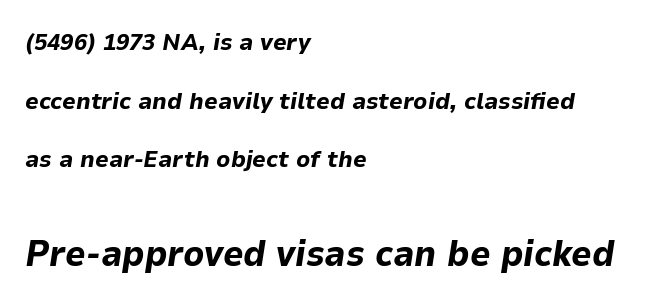
The type is set solid horizontally, with unmodified tracking. Larger block? The one below; the one above is distinctly smaller. You'd pick this weight for a headline — it's a proper bold. A typesetter would call this proportional, since set widths differ per character. This sample uses an oblique cut, with every glyph tilted off the vertical.
